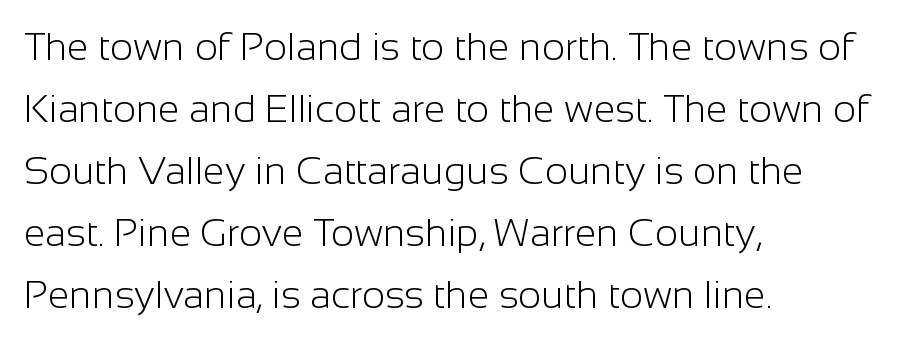
The image shows 39 px light sans-serif type, upright; set left-aligned, normal line spacing (1.59x), normal letter spacing, not underlined; low stroke contrast and a medium x-height.
